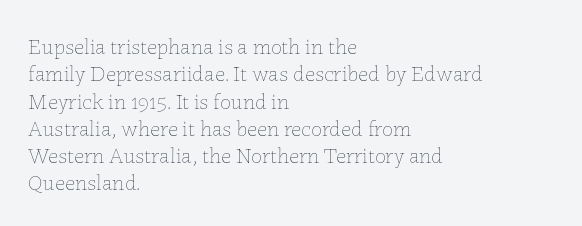
{"italic": "no", "bold": "no", "underline": "no", "align": "left", "line_spacing_ratio": 1.24, "letter_spacing": "normal", "letter_spacing_em": 0.0, "glyph_px": 22}
